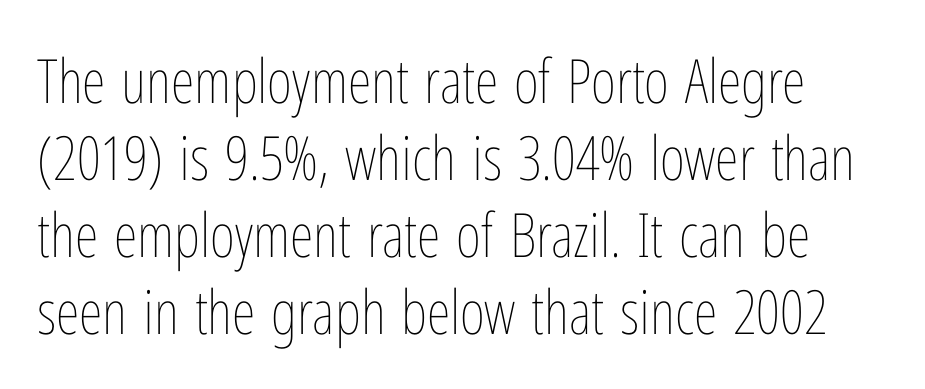
The image shows 61 px thin, condensed type, upright; set normal line spacing (1.26x), normal letter spacing, not underlined; low stroke contrast and a medium x-height.
